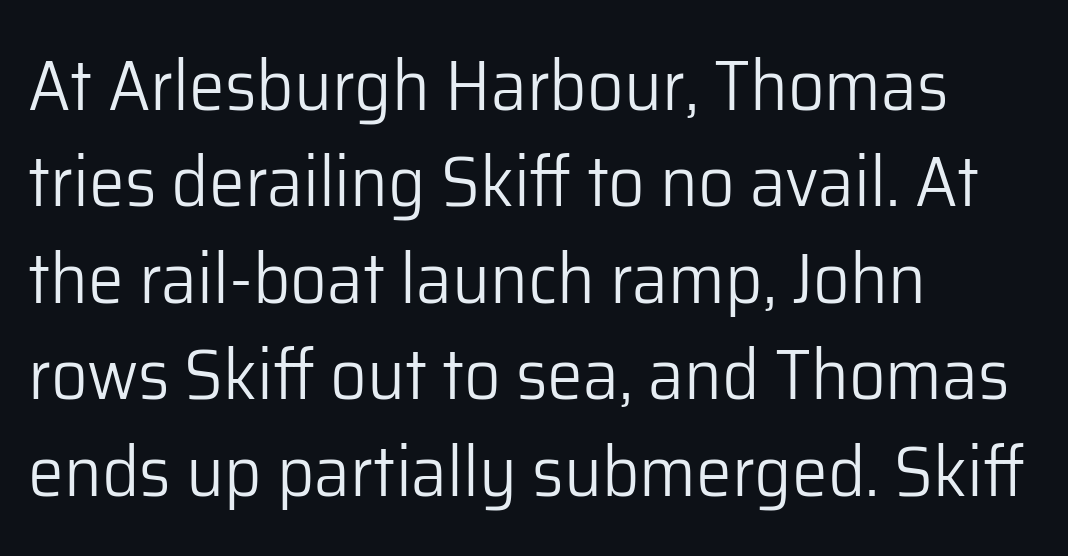
Note the varied advance widths — an 'i' is clearly narrower than an 'm'. Students, note that the glyphs here touch the page at normal intervals. Examine the stroke ends and you'll find no serifs. If you drew a line through each stem, it would be perfectly vertical. Beneath every word, the page is bare.
